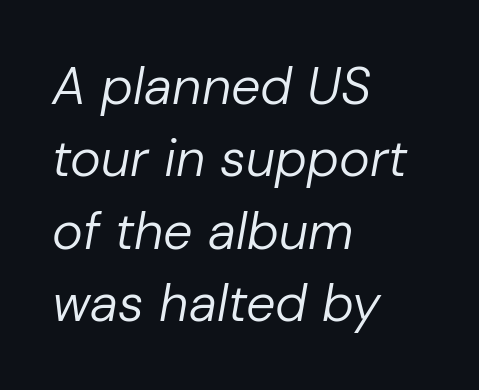
The image shows 52 px regular-weight type, italic (leaning right); set left-aligned, normal line spacing (1.39x), normal letter spacing, not underlined; low stroke contrast and a medium x-height.
